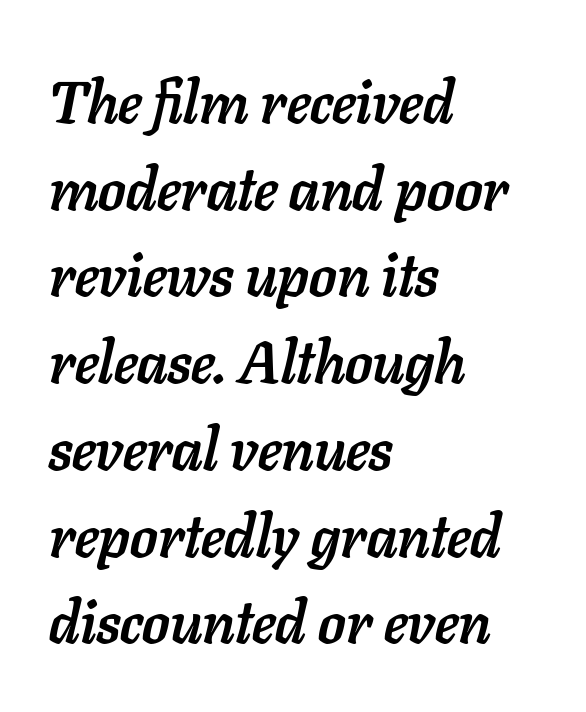
Q: Is the text bold? A: Yes.
Q: Is the text italic (slanted)? A: Yes, it leans right by about 11 degrees.
Q: Is the text underlined? A: No.
Q: How is the paragraph aligned? A: Left-aligned.
Q: Is the spacing between letters normal or unusually wide? A: Normal.
Q: Is the spacing between lines tight, normal or loose? A: Normal.
Q: Width (condensed, normal, or wide)? A: Normal.
Q: Stroke contrast? A: Low.
Q: x-height? A: Medium.
Q: Monospaced? A: No.
